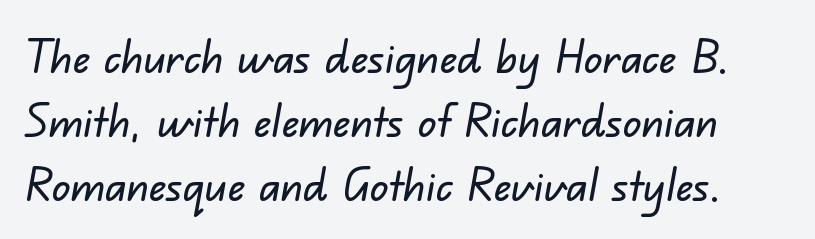
The image shows 46 px sans-serif type; set normal line spacing (1.39x), normal letter spacing, not underlined; low stroke contrast and a small x-height.
